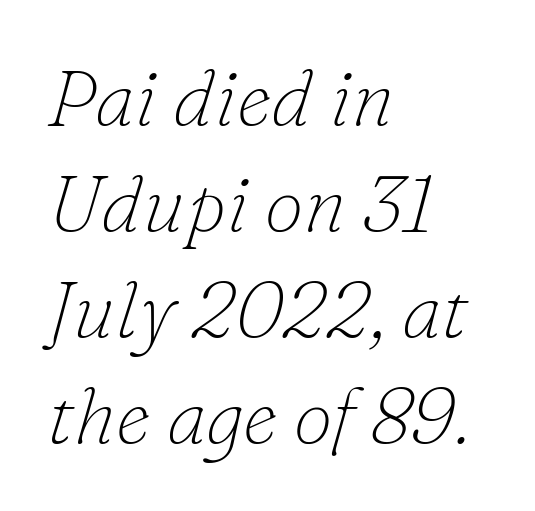
{"serif": "yes", "italic": "yes", "lean": "right", "slant_degrees": 16, "bold": "no", "weight": "thin", "width": "normal", "stroke_contrast": "low", "x_height": "small", "monospaced": "no", "underline": "no", "align": "left", "line_spacing": "normal", "line_spacing_ratio": 1.34, "letter_spacing": "normal", "letter_spacing_em": 0.0, "glyph_px": 79}
